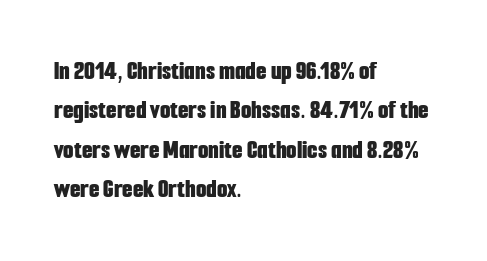
{"italic": "no", "bold": "yes", "underline": "no", "align": "left", "line_spacing": "normal", "line_spacing_ratio": 1.46, "letter_spacing": "normal", "letter_spacing_em": 0.0, "glyph_px": 27}
